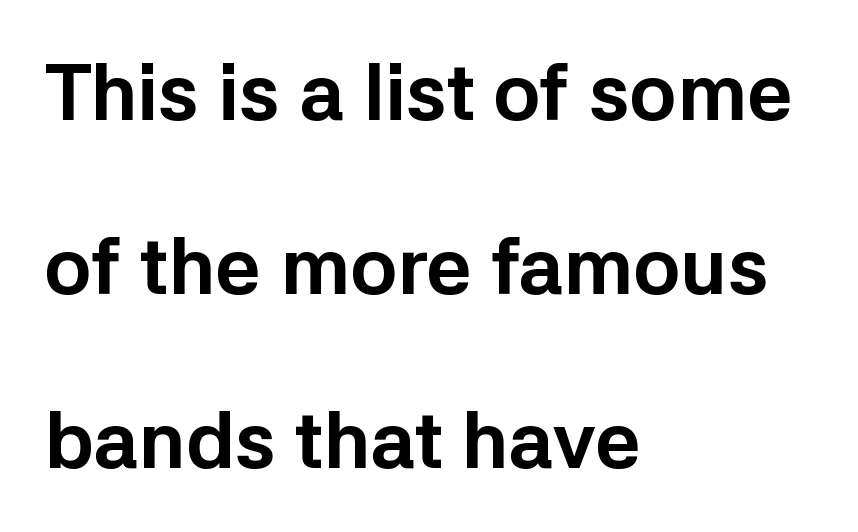
{"serif": "no", "italic": "no", "bold": "yes", "weight": "bold", "width": "normal", "stroke_contrast": "low", "x_height": "medium", "monospaced": "no", "underline": "no", "align": "left", "line_spacing": "loose", "line_spacing_ratio": 2.2, "letter_spacing": "normal", "letter_spacing_em": 0.0, "glyph_px": 79}
